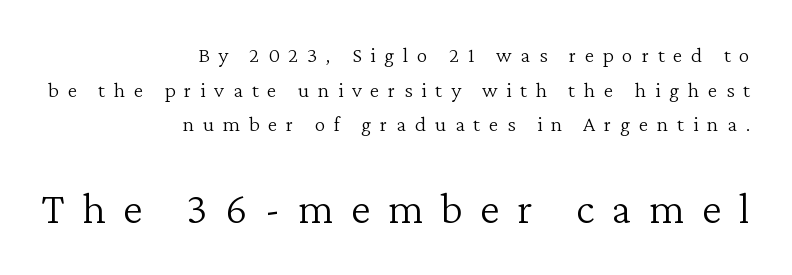
Q: Is the text bold? A: No.
Q: Is the text italic (slanted)? A: No, it is upright.
Q: Is the typeface a serif or a sans-serif typeface? A: Serif.
Q: Is the text underlined? A: No.
Q: How is the paragraph aligned? A: Right-aligned.
Q: Is the spacing between letters normal or unusually wide? A: Unusually wide.
Q: Is the spacing between lines tight, normal or loose? A: Normal.
Q: Which block of text is set in a larger size, the first (top) or the second (bottom)? A: The second (bottom) one.
Q: Width (condensed, normal, or wide)? A: Normal.
Q: Stroke contrast? A: Low.
Q: x-height? A: Medium.
Q: Monospaced? A: No.
